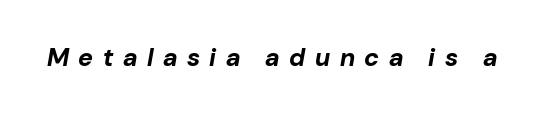
{"italic": "yes", "lean": "right", "slant_degrees": 10, "bold": "yes", "underline": "no", "letter_spacing": "wide", "letter_spacing_em": 0.38, "glyph_px": 25}
